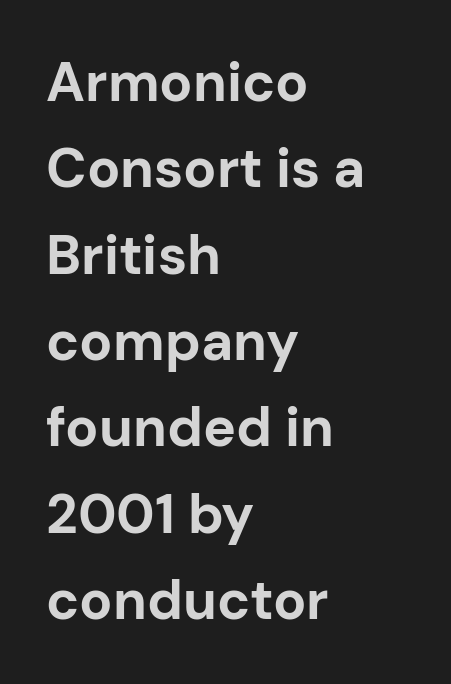
Q: Is the text bold? A: Yes.
Q: Is the text italic (slanted)? A: No, it is upright.
Q: Is the typeface a serif or a sans-serif typeface? A: Sans-serif.
Q: Is the text underlined? A: No.
Q: How is the paragraph aligned? A: Left-aligned.
Q: Is the spacing between letters normal or unusually wide? A: Normal.
Q: Is the spacing between lines tight, normal or loose? A: Normal.
Q: Width (condensed, normal, or wide)? A: Normal.
Q: Stroke contrast? A: Low.
Q: x-height? A: Medium.
Q: Monospaced? A: No.
